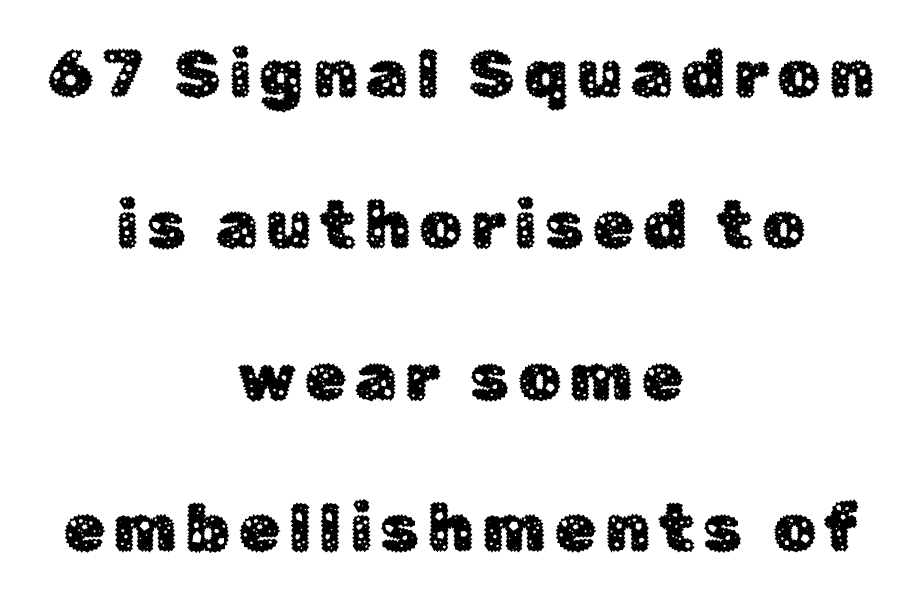
The image shows 67 px sans-serif type, upright; set centered, loose line spacing (2.26x), not underlined; low stroke contrast and a medium x-height.
